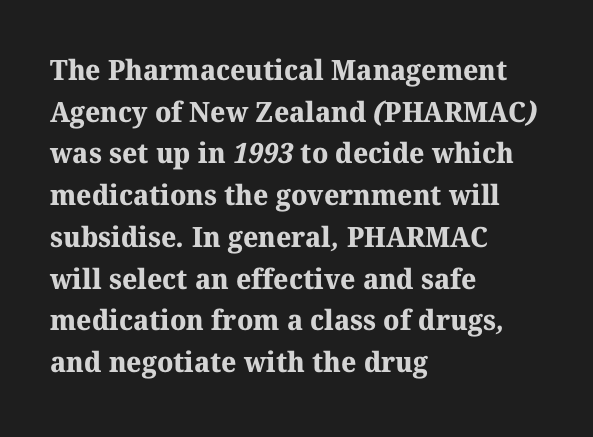
Q: Is the text bold? A: Yes.
Q: Is the typeface a serif or a sans-serif typeface? A: Serif.
Q: Is the text underlined? A: No.
Q: How is the paragraph aligned? A: Left-aligned.
Q: Is the spacing between letters normal or unusually wide? A: Normal.
Q: Is the spacing between lines tight, normal or loose? A: Normal.
Q: Width (condensed, normal, or wide)? A: Normal.
Q: Stroke contrast? A: Medium.
Q: x-height? A: Medium.
Q: Monospaced? A: No.
